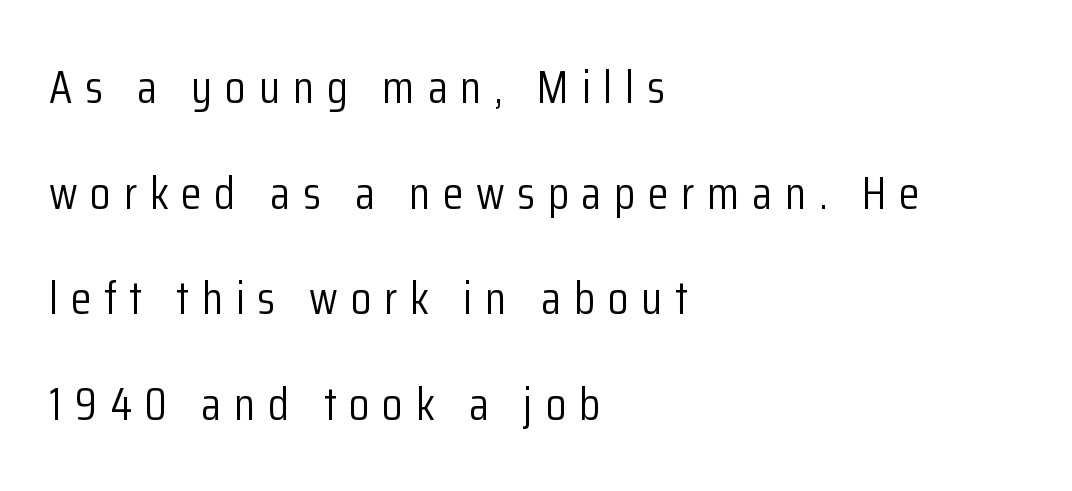
Q: Is the text bold? A: No.
Q: Is the text italic (slanted)? A: No, it is upright.
Q: Is the typeface a serif or a sans-serif typeface? A: Sans-serif.
Q: Is the text underlined? A: No.
Q: How is the paragraph aligned? A: Left-aligned.
Q: Is the spacing between letters normal or unusually wide? A: Unusually wide.
Q: Is the spacing between lines tight, normal or loose? A: Loose.
Q: Width (condensed, normal, or wide)? A: Condensed.
Q: Stroke contrast? A: Low.
Q: x-height? A: Medium.
Q: Monospaced? A: No.
